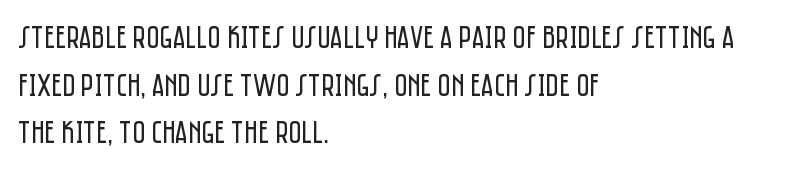
{"serif": "no", "italic": "no", "bold": "no", "weight": "regular", "width": "condensed", "stroke_contrast": "low", "x_height": "large", "monospaced": "no", "underline": "no", "align": "left", "line_spacing": "normal", "line_spacing_ratio": 1.49, "letter_spacing": "normal", "letter_spacing_em": 0.0, "glyph_px": 32}
